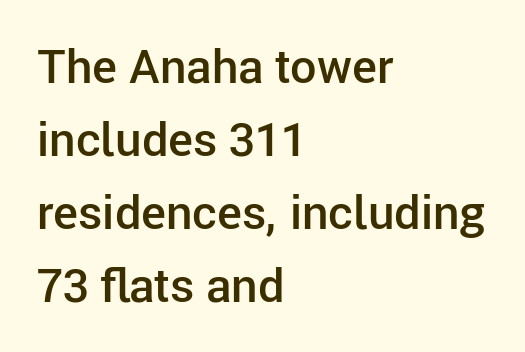
Glyph-to-glyph distance matches everyday printed text. The typesetting leans somewhat heavy: a semibold. A typesetter would call this proportional, since set widths differ per character. Casual observation: everything's shoved over to the left. Line spacing here is normal.
